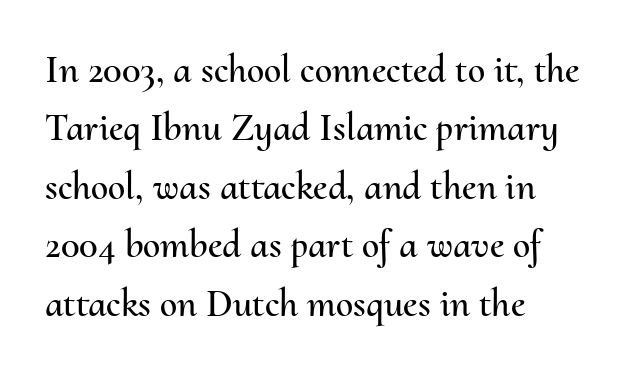
{"italic": "no", "width": "normal", "stroke_contrast": "medium", "x_height": "small", "monospaced": "no", "underline": "no", "align": "left", "line_spacing": "normal", "line_spacing_ratio": 1.5, "letter_spacing": "normal", "letter_spacing_em": 0.0, "glyph_px": 39}
